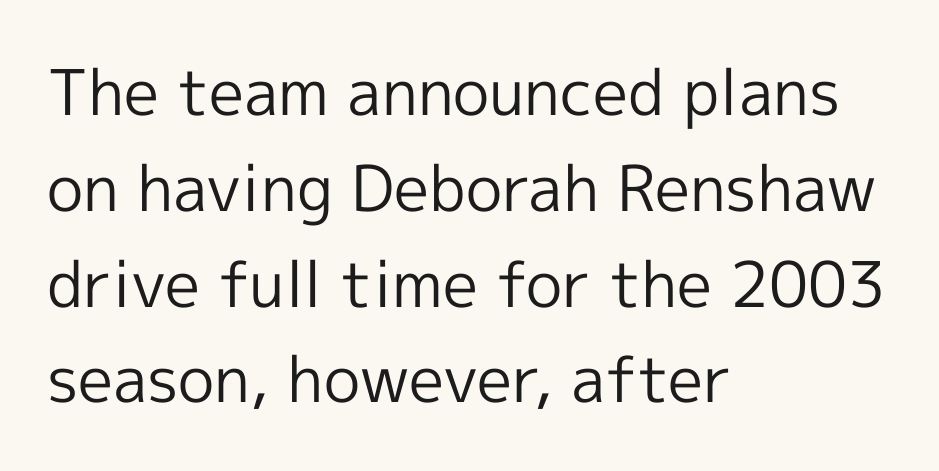
The characters display no serif detailing; their extremities are plain. The text block is weighted toward the left margin, trailing off unevenly rightward. Every stem runs plumb, perpendicular to the baseline. The space beneath each line is pristine and unruled. A normal amount of white space separates one row of letters from the next. Stems here are at most as thick as an everyday book face.
